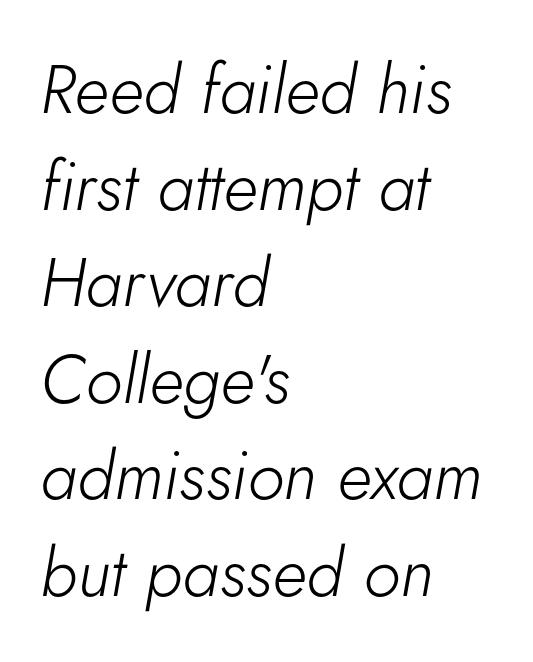
Q: Is the text bold? A: No.
Q: Is the text italic (slanted)? A: Yes, it leans right by about 5 degrees.
Q: Is the text underlined? A: No.
Q: How is the paragraph aligned? A: Left-aligned.
Q: Is the spacing between letters normal or unusually wide? A: Normal.
Q: Is the spacing between lines tight, normal or loose? A: Normal.
Q: Width (condensed, normal, or wide)? A: Normal.
Q: Stroke contrast? A: Low.
Q: x-height? A: Small.
Q: Monospaced? A: No.
